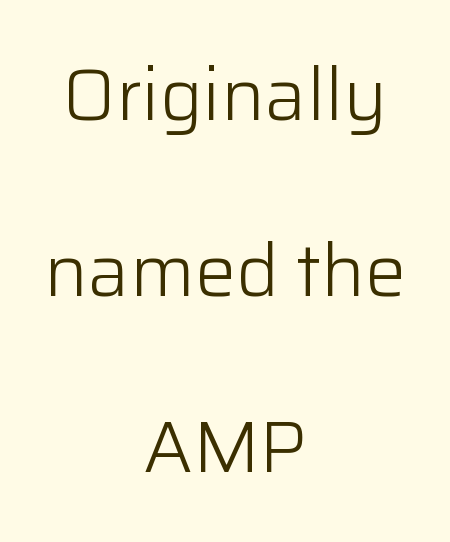
Characters follow at the spacing the type designer built in. Stems here are at most as thick as an everyday book face. The passage shown is typeset with a sans-serif family. The area under the type is left untouched.
